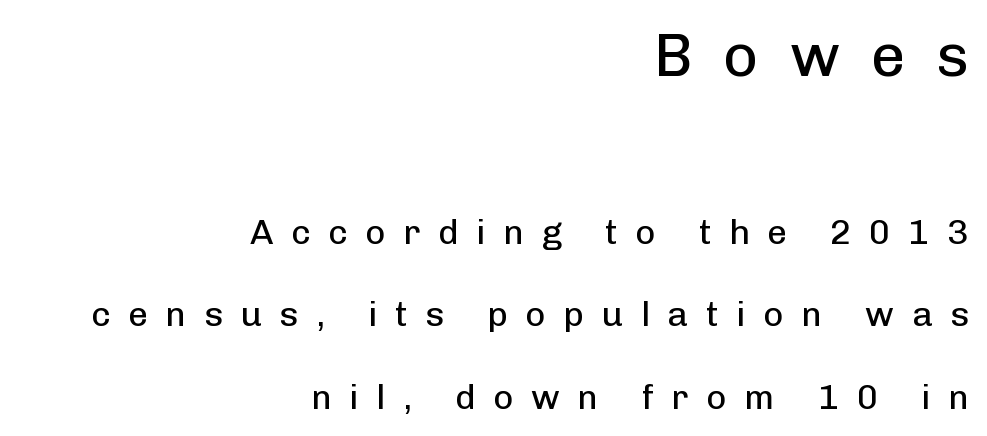
{"serif": "no", "italic": "no", "bold": "no", "weight": "regular", "width": "normal", "stroke_contrast": "low", "x_height": "medium", "monospaced": "no", "underline": "no", "align": "right", "line_spacing": "loose", "line_spacing_ratio": 2.36, "letter_spacing": "wide", "letter_spacing_em": 0.5, "larger_block": "first", "size_ratio": 1.74, "glyph_px": 61}
